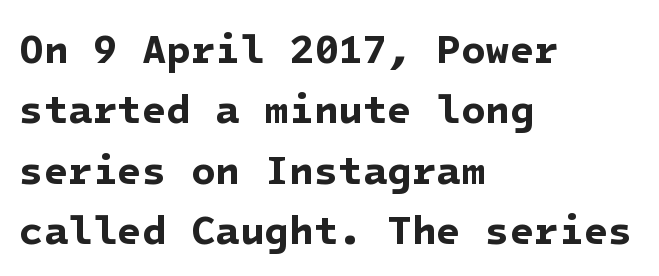
{"serif": "no", "bold": "yes", "weight": "bold", "width": "normal", "stroke_contrast": "low", "x_height": "medium", "underline": "no", "align": "left", "line_spacing": "normal", "line_spacing_ratio": 1.51, "letter_spacing": "normal", "letter_spacing_em": 0.0, "glyph_px": 40}
